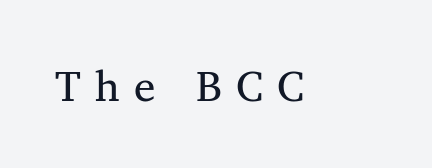
Q: Is the text italic (slanted)? A: No, it is upright.
Q: Is the typeface a serif or a sans-serif typeface? A: Serif.
Q: Is the text underlined? A: No.
Q: Is the spacing between letters normal or unusually wide? A: Unusually wide.
Q: Width (condensed, normal, or wide)? A: Normal.
Q: Stroke contrast? A: Medium.
Q: x-height? A: Medium.
Q: Monospaced? A: No.
